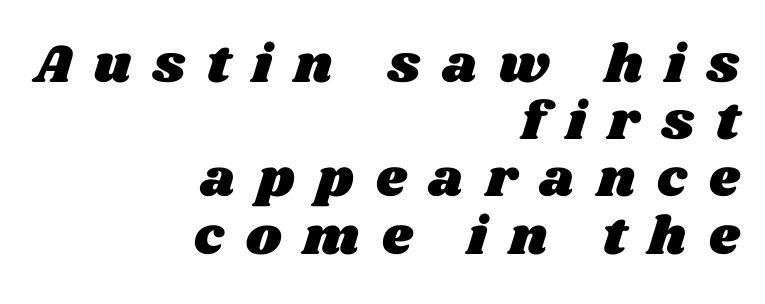
The image shows 54 px wide type; set right-aligned, tight line spacing (1.06x), unusually wide letter spacing (+0.41 em), not underlined; medium stroke contrast and a large x-height.
